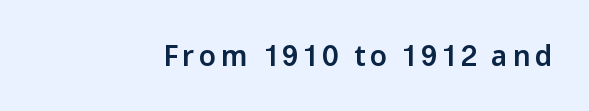
Q: Is the text italic (slanted)? A: No, it is upright.
Q: Is the typeface a serif or a sans-serif typeface? A: Sans-serif.
Q: Is the text underlined? A: No.
Q: Width (condensed, normal, or wide)? A: Normal.
Q: Stroke contrast? A: Low.
Q: x-height? A: Medium.
Q: Monospaced? A: No.
